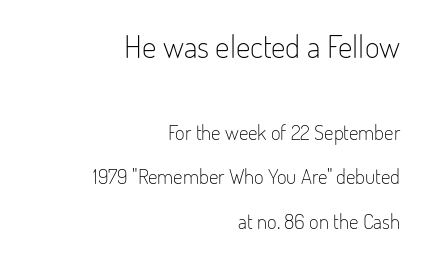
This sample is right-justified, so line beginnings fall wherever the words allow. Weight: not bold — regular or lighter. Regarding leading, the lines here are spaced well apart. Every character sits straight up, as roman type does. Serif or sans? Sans — the stroke terminals are bare. The passage shown has conventional tracking throughout.
